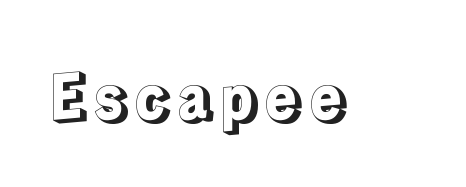
Lines of text with bare space underneath. This is the regular roman posture of the typeface. Each letter keeps its own natural width here, so spacing adapts to shape.
